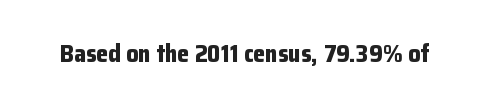
The image shows 24 px bold type, upright; set normal letter spacing, not underlined.
